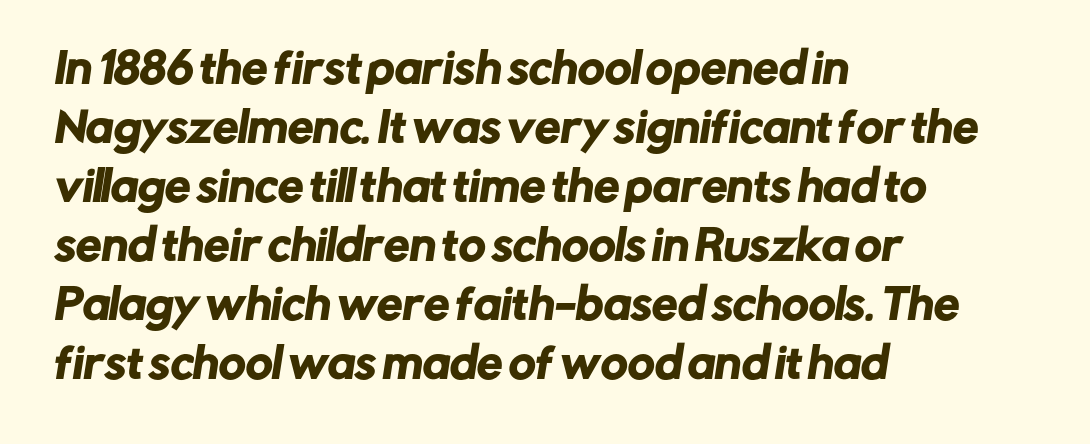
Q: Is the typeface a serif or a sans-serif typeface? A: Sans-serif.
Q: Is the text underlined? A: No.
Q: How is the paragraph aligned? A: Left-aligned.
Q: Is the spacing between letters normal or unusually wide? A: Normal.
Q: Is the spacing between lines tight, normal or loose? A: Normal.
Q: Width (condensed, normal, or wide)? A: Normal.
Q: Stroke contrast? A: Low.
Q: x-height? A: Medium.
Q: Monospaced? A: No.
